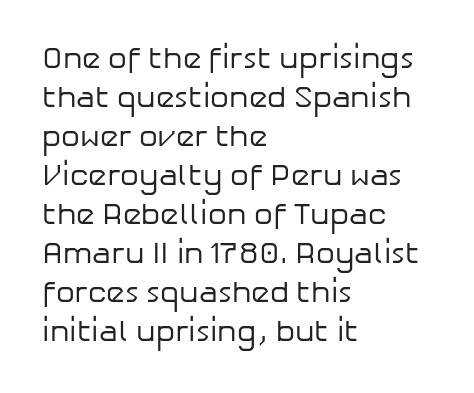
The image shows 30 px regular-weight sans-serif type, upright; set left-aligned, normal line spacing (1.3x), normal letter spacing, not underlined; low stroke contrast and a medium x-height.
